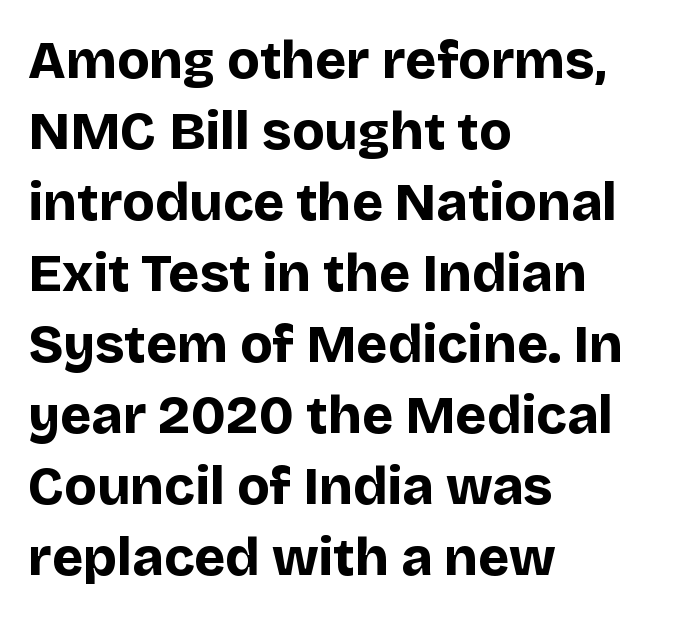
{"serif": "no", "italic": "no", "bold": "yes", "weight": "bold", "width": "normal", "stroke_contrast": "low", "x_height": "large", "monospaced": "no", "underline": "no", "align": "left", "line_spacing": "normal", "line_spacing_ratio": 1.34, "letter_spacing": "normal", "letter_spacing_em": 0.0, "glyph_px": 53}
